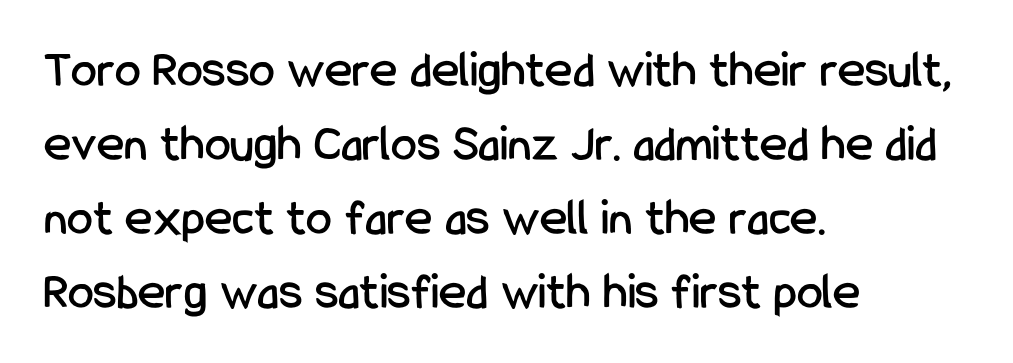
The image shows 52 px condensed sans-serif type, upright; set left-aligned, normal line spacing (1.42x), normal letter spacing, not underlined; low stroke contrast and a medium x-height.
